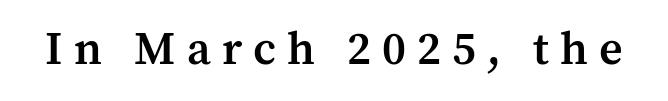
Q: Is the text bold? A: Semi-bold.
Q: Is the text italic (slanted)? A: No, it is upright.
Q: Is the typeface a serif or a sans-serif typeface? A: Serif.
Q: Is the text underlined? A: No.
Q: Is the spacing between letters normal or unusually wide? A: Unusually wide.
Q: Width (condensed, normal, or wide)? A: Normal.
Q: Stroke contrast? A: Medium.
Q: x-height? A: Medium.
Q: Monospaced? A: No.
